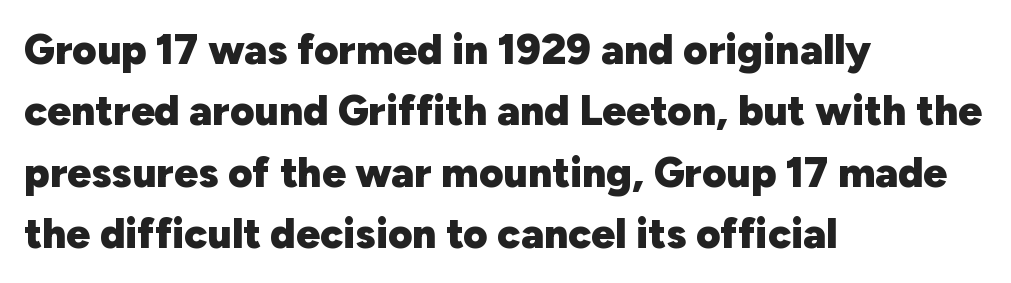
The passage shown is not underscored anywhere. The letters stand straight up with perfectly vertical stems. The block of text has a typical density, with ordinary space between rows. The face used here has the dense, thick strokes of a bold.
